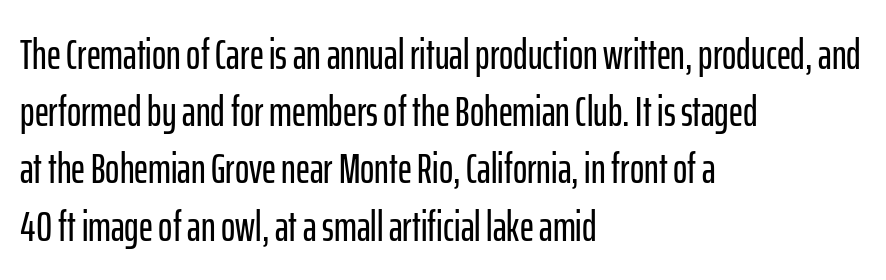
{"serif": "no", "italic": "no", "width": "condensed", "stroke_contrast": "low", "x_height": "medium", "monospaced": "no", "underline": "no", "align": "left", "line_spacing": "normal", "line_spacing_ratio": 1.33, "letter_spacing": "normal", "letter_spacing_em": 0.0, "glyph_px": 43}
